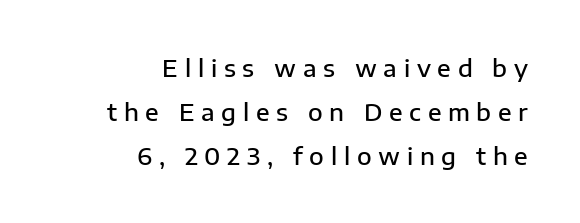
{"italic": "no", "bold": "semi", "underline": "no", "align": "right", "line_spacing_ratio": 1.83, "letter_spacing": "wide", "letter_spacing_em": 0.28, "glyph_px": 24}
